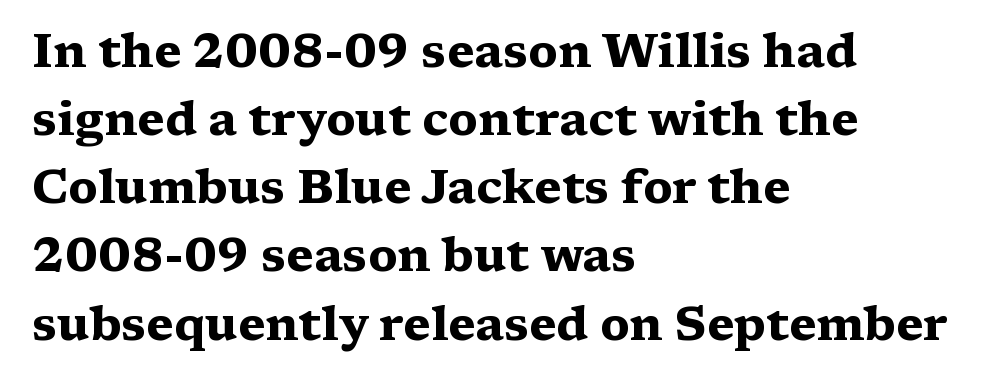
Students, this is bold: see how much ink each stroke carries. Quick note: not italic, upright. The rows are spaced the way most documents space them. Alignment: flush left. Nobody touched the tracking dial on this one. This rendering employs a face with finishing strokes, i.e., a serif.
